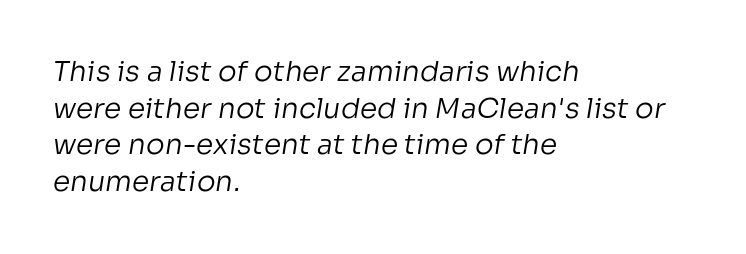
Q: Is the text bold? A: No.
Q: Is the typeface a serif or a sans-serif typeface? A: Sans-serif.
Q: Is the text underlined? A: No.
Q: How is the paragraph aligned? A: Left-aligned.
Q: Is the spacing between letters normal or unusually wide? A: Normal.
Q: Is the spacing between lines tight, normal or loose? A: Normal.
Q: Width (condensed, normal, or wide)? A: Normal.
Q: Stroke contrast? A: Low.
Q: x-height? A: Medium.
Q: Monospaced? A: No.
